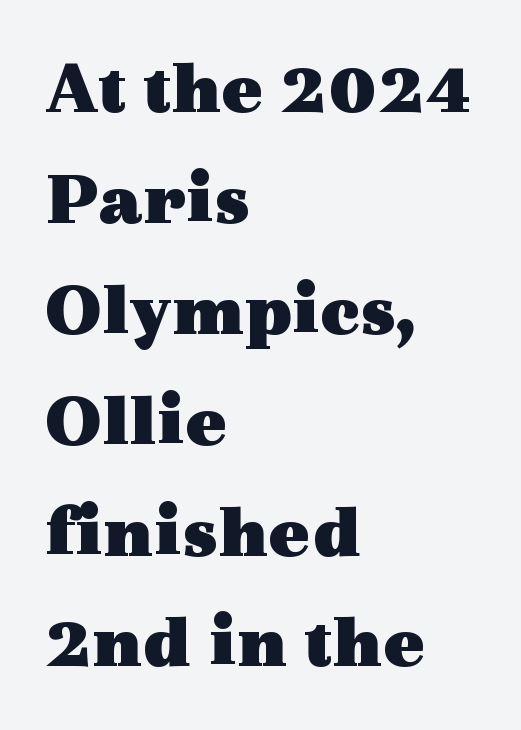
The lines are quadded left. The glyphs in this specimen are seriffed. The zone under the glyphs is completely vacant. The typesetting leans heavy: a genuine bold. Every character sits straight up, as roman type does.
